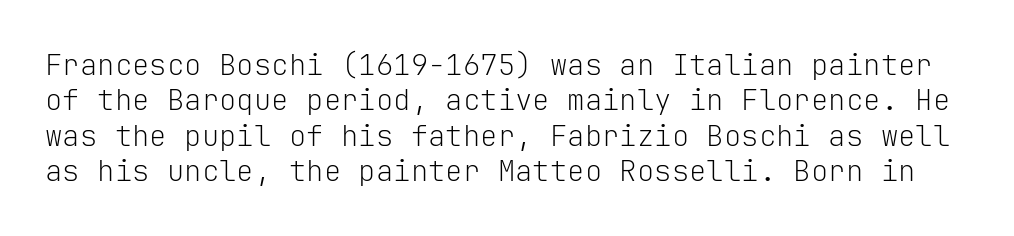
{"serif": "no", "italic": "no", "bold": "no", "weight": "light", "width": "normal", "stroke_contrast": "low", "x_height": "medium", "monospaced": "yes", "underline": "no", "line_spacing_ratio": 1.22, "letter_spacing": "normal", "letter_spacing_em": 0.0, "glyph_px": 29}
